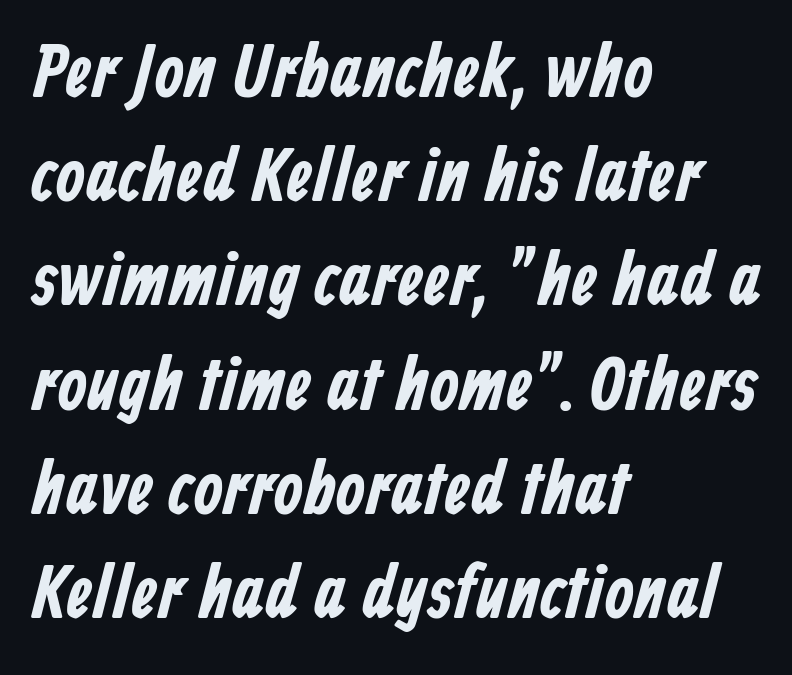
Q: Is the typeface a serif or a sans-serif typeface? A: Sans-serif.
Q: Is the text underlined? A: No.
Q: How is the paragraph aligned? A: Left-aligned.
Q: Is the spacing between letters normal or unusually wide? A: Normal.
Q: Is the spacing between lines tight, normal or loose? A: Normal.
Q: Width (condensed, normal, or wide)? A: Condensed.
Q: Stroke contrast? A: Low.
Q: x-height? A: Medium.
Q: Monospaced? A: No.
